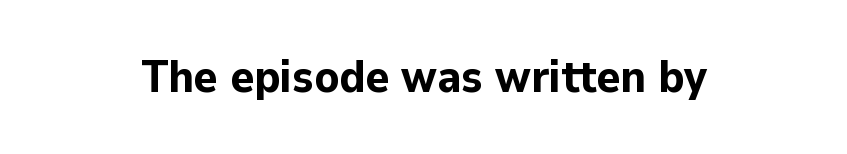
{"serif": "no", "italic": "no", "bold": "yes", "weight": "bold", "width": "normal", "stroke_contrast": "low", "x_height": "medium", "monospaced": "no", "underline": "no", "align": "center", "letter_spacing": "normal", "letter_spacing_em": 0.0, "glyph_px": 45}
